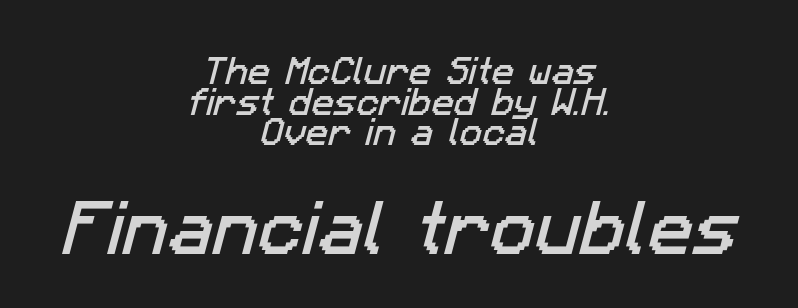
The image shows 60 px sans-serif type; set centered, tight line spacing (1.02x), normal letter spacing, not underlined; the second (bottom) block is 2.0x larger; low stroke contrast and a medium x-height.
